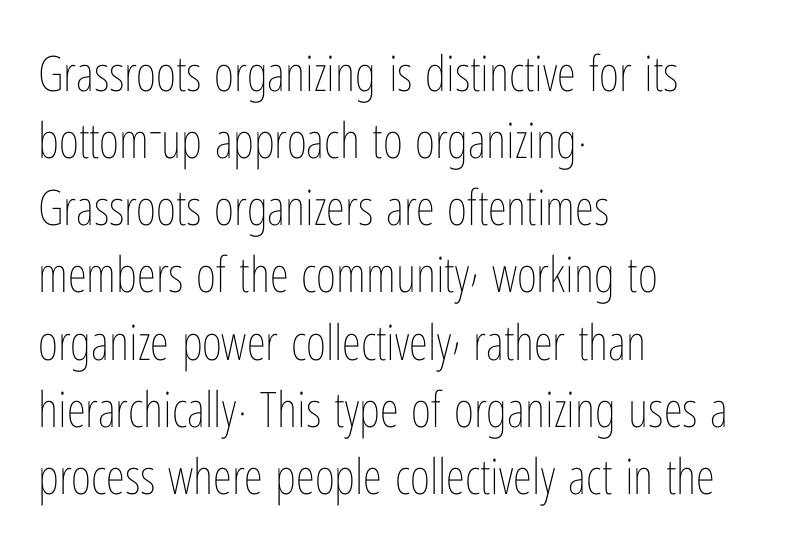
{"italic": "no", "bold": "no", "weight": "thin", "width": "condensed", "stroke_contrast": "low", "x_height": "medium", "monospaced": "no", "underline": "no", "align": "left", "line_spacing": "normal", "line_spacing_ratio": 1.37, "letter_spacing": "normal", "letter_spacing_em": 0.0, "glyph_px": 49}
